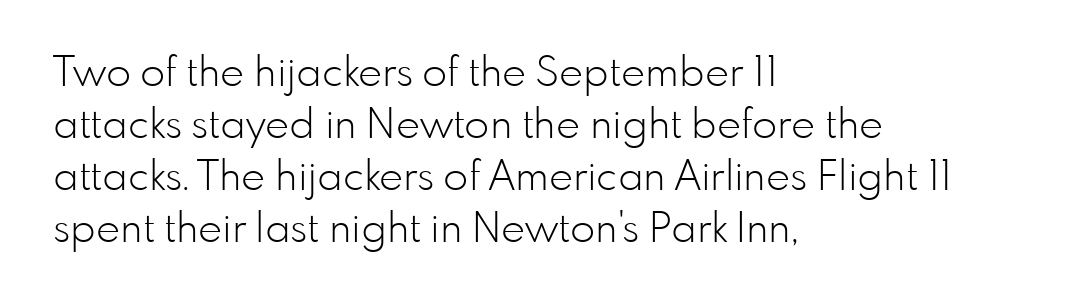
The image shows 41 px light sans-serif type, upright; set left-aligned, normal line spacing (1.27x), normal letter spacing, not underlined; low stroke contrast and a small x-height.
